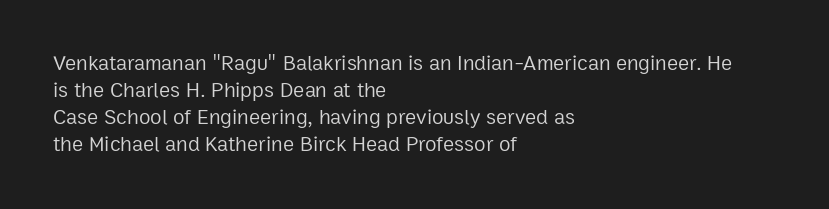
These lines keep a tight, regular rhythm from letter to letter. The rows are spaced the way most documents space them. Nothing heavy about these letters — not bold at all. A roman cut, with each character standing at attention. Check under the words: just untouched page. All the whitespace from short lines collects on the right.
